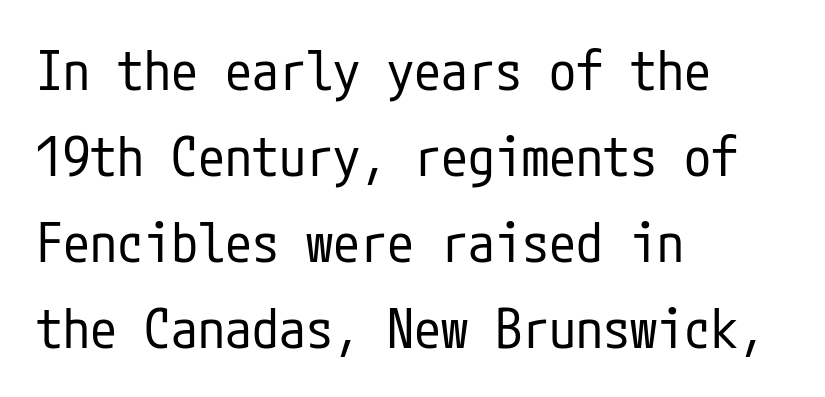
Words float on clear page, feet unadorned. Are there feet on the stems? There aren't — it's a sans. Characters remain perfectly vertical along every line. Is the stroke heavy? The answer is a plain regular-or-lighter. Here the glyphs are tracked normally, forming tight word shapes.
